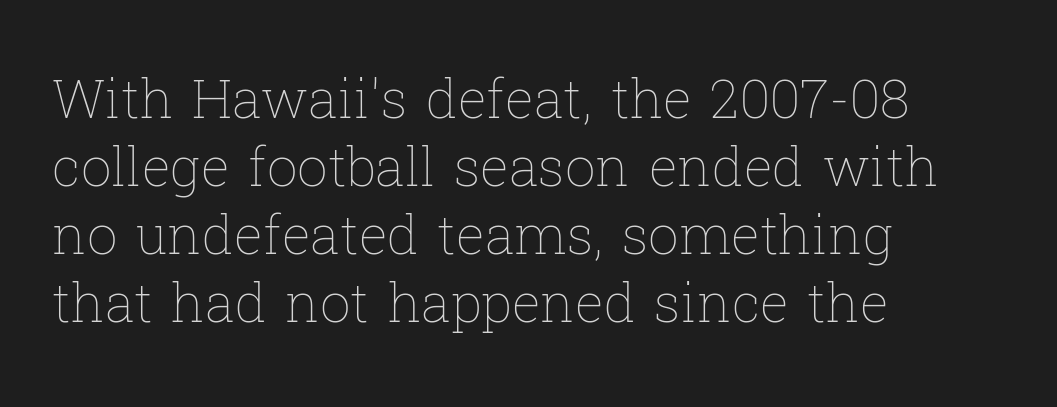
A typesetter would mark this as roman, not italic. The letters advance in unequal steps, a hallmark of proportional type. Is the block centered? No — it sits flush against the left margin. Caption: standard tracking, unaltered. The designer left line spacing at the default. The strip under each line holds only bare page.
